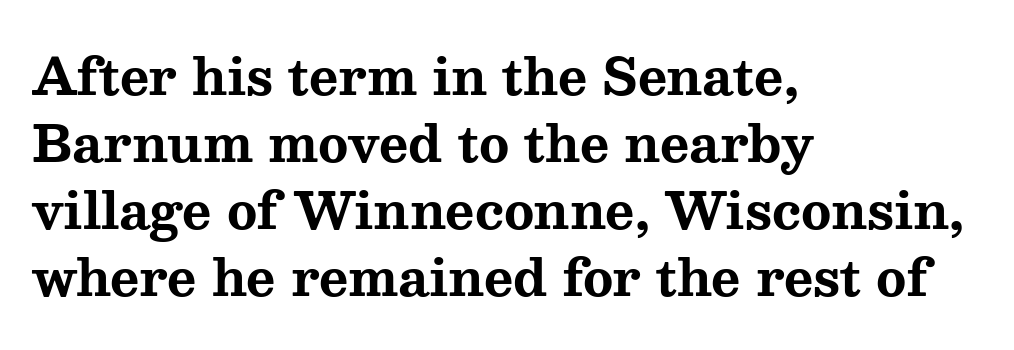
Each letter keeps its own natural width here, so spacing adapts to shape. A normal amount of white space separates one row of letters from the next. There is no visible air inserted between adjacent glyphs. It's the straight-up-and-down kind of type. Typeset ragged right — the left edge is the straight one.
